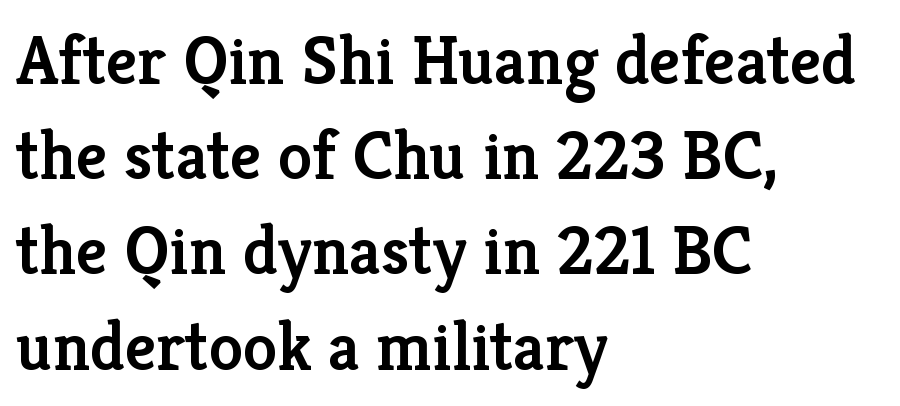
{"serif": "yes", "italic": "no", "bold": "semi", "weight": "semibold", "width": "normal", "stroke_contrast": "low", "x_height": "medium", "monospaced": "no", "underline": "no", "align": "left", "line_spacing": "normal", "line_spacing_ratio": 1.38, "letter_spacing": "normal", "letter_spacing_em": 0.0, "glyph_px": 69}
